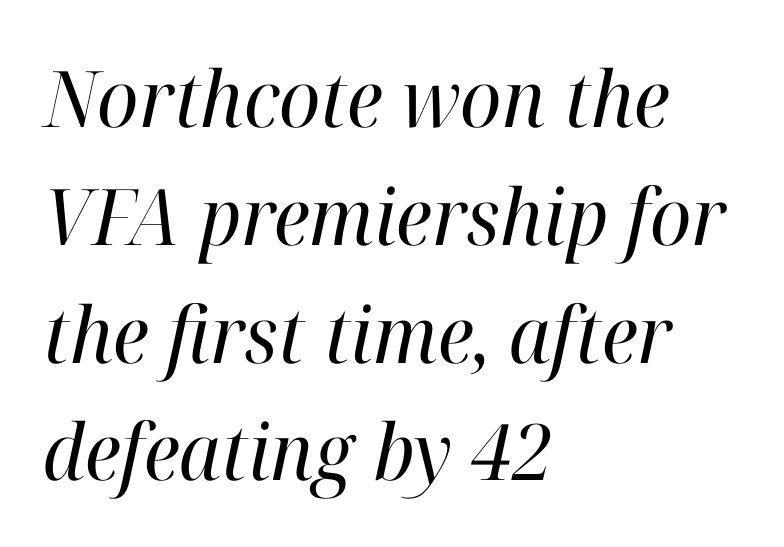
The image shows 78 px regular-weight serif type, italic (leaning right); set left-aligned, normal line spacing (1.51x), normal letter spacing, not underlined; high stroke contrast and a medium x-height.
